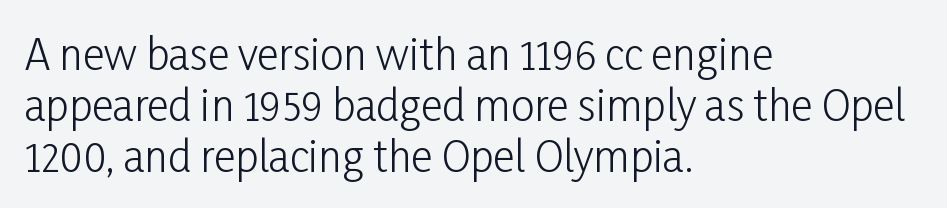
The image shows 42 px light, condensed sans-serif type, upright; set left-aligned, line spacing 1.21x, normal letter spacing, not underlined; low stroke contrast and a medium x-height.
